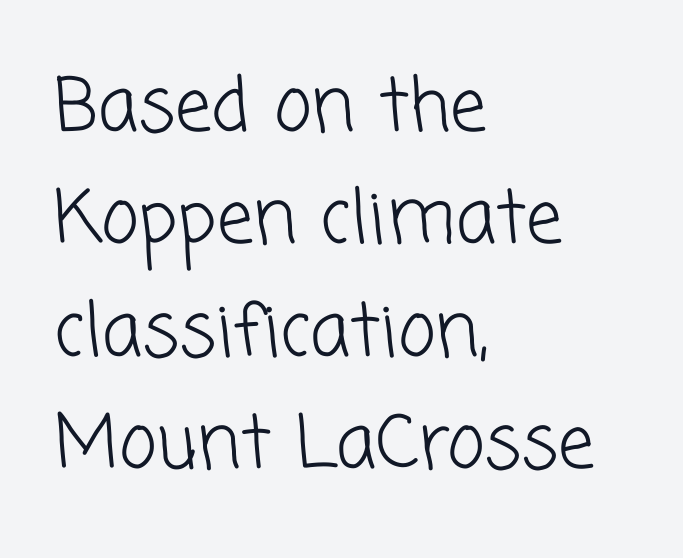
The image shows 73 px light sans-serif type; set left-aligned, normal line spacing (1.54x), normal letter spacing, not underlined; low stroke contrast and a medium x-height.
